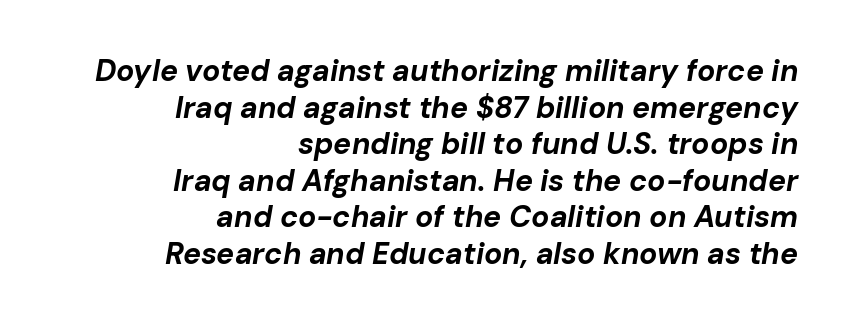
Q: Is the text bold? A: Yes.
Q: Is the text italic (slanted)? A: Yes, it leans right by about 10 degrees.
Q: Is the text underlined? A: No.
Q: How is the paragraph aligned? A: Right-aligned.
Q: Is the spacing between letters normal or unusually wide? A: Normal.
Q: Width (condensed, normal, or wide)? A: Normal.
Q: Stroke contrast? A: Low.
Q: x-height? A: Medium.
Q: Monospaced? A: No.
